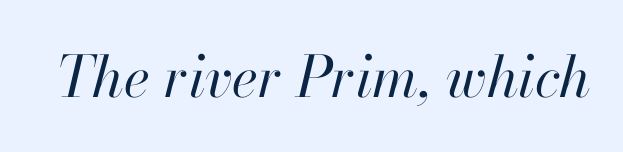
{"italic": "yes", "lean": "right", "slant_degrees": 13, "bold": "no", "weight": "regular", "width": "normal", "stroke_contrast": "high", "x_height": "small", "monospaced": "no", "underline": "no", "letter_spacing": "normal", "letter_spacing_em": 0.0, "glyph_px": 57}
